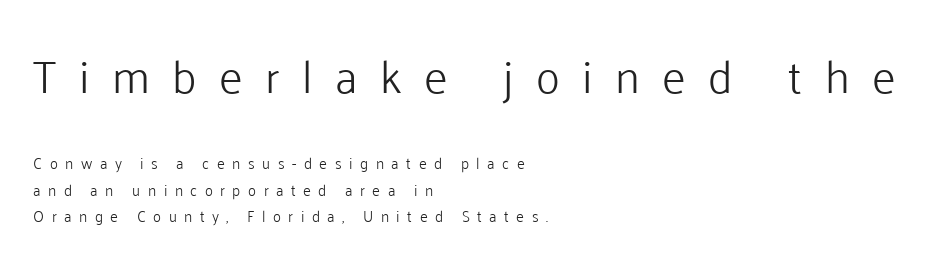
The image shows 45 px light sans-serif type, upright; set left-aligned, line spacing 1.78x, unusually wide letter spacing (+0.5 em), not underlined; the first (top) block is 3.0x larger; low stroke contrast and a medium x-height.
